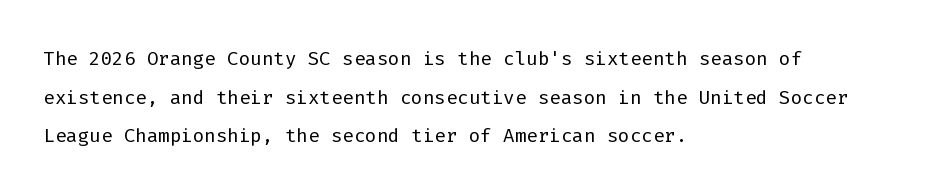
{"italic": "no", "bold": "no", "underline": "no", "align": "left", "line_spacing": "normal", "line_spacing_ratio": 1.43, "letter_spacing": "normal", "letter_spacing_em": 0.0, "glyph_px": 27}
